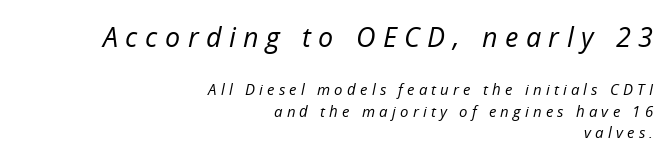
Q: Is the text bold? A: No.
Q: Is the text italic (slanted)? A: Yes, it leans right by about 12 degrees.
Q: Is the text underlined? A: No.
Q: How is the paragraph aligned? A: Right-aligned.
Q: Is the spacing between letters normal or unusually wide? A: Unusually wide.
Q: Is the spacing between lines tight, normal or loose? A: Normal.
Q: Which block of text is set in a larger size, the first (top) or the second (bottom)? A: The first (top) one.
